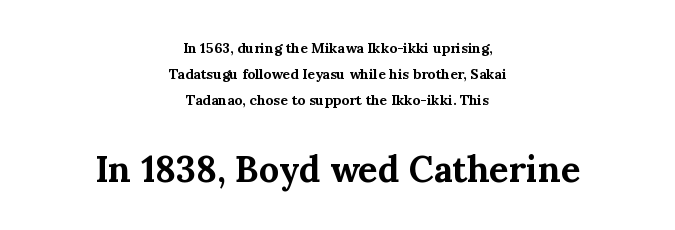
Q: Is the text bold? A: Yes.
Q: Is the text italic (slanted)? A: No, it is upright.
Q: Is the typeface a serif or a sans-serif typeface? A: Serif.
Q: Is the text underlined? A: No.
Q: How is the paragraph aligned? A: Centered.
Q: Is the spacing between letters normal or unusually wide? A: Normal.
Q: Which block of text is set in a larger size, the first (top) or the second (bottom)? A: The second (bottom) one.
Q: Width (condensed, normal, or wide)? A: Normal.
Q: Stroke contrast? A: Medium.
Q: x-height? A: Medium.
Q: Monospaced? A: No.
